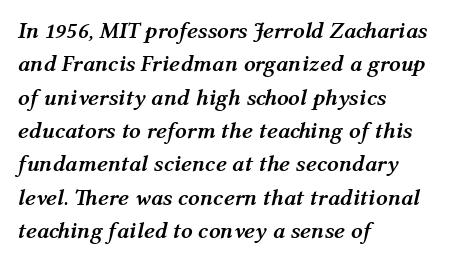
Q: Is the text bold? A: Yes.
Q: Is the text italic (slanted)? A: Yes, it leans right by about 12 degrees.
Q: Is the text underlined? A: No.
Q: How is the paragraph aligned? A: Left-aligned.
Q: Is the spacing between letters normal or unusually wide? A: Normal.
Q: Is the spacing between lines tight, normal or loose? A: Normal.
